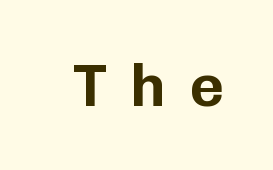
{"serif": "no", "italic": "no", "width": "normal", "stroke_contrast": "low", "x_height": "medium", "monospaced": "no", "underline": "no", "letter_spacing": "wide", "letter_spacing_em": 0.38, "glyph_px": 60}
